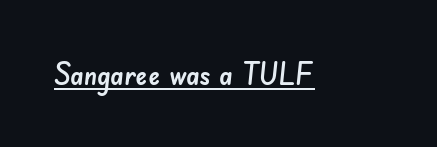
Compared with undecorated copy, this sample adds a rule below the words. This sample uses a sans-serif face. No extra tracking has been applied to these lines. Proportional: the letters do not fall into vertical columns.
